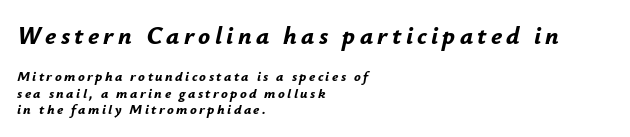
{"italic": "yes", "lean": "right", "slant_degrees": 12, "bold": "yes", "underline": "no", "align": "left", "line_spacing_ratio": 1.17, "larger_block": "first", "size_ratio": 1.79, "glyph_px": 25}
